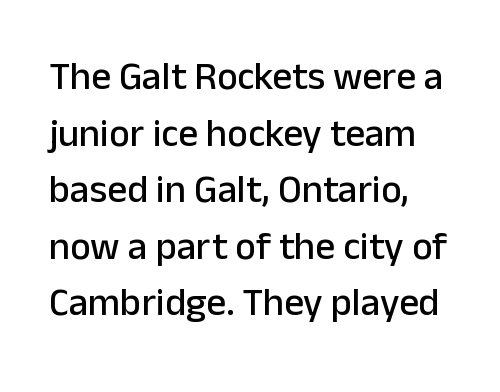
{"serif": "no", "italic": "no", "width": "normal", "stroke_contrast": "low", "x_height": "medium", "monospaced": "no", "underline": "no", "align": "left", "line_spacing": "normal", "line_spacing_ratio": 1.45, "letter_spacing": "normal", "letter_spacing_em": 0.0, "glyph_px": 39}
